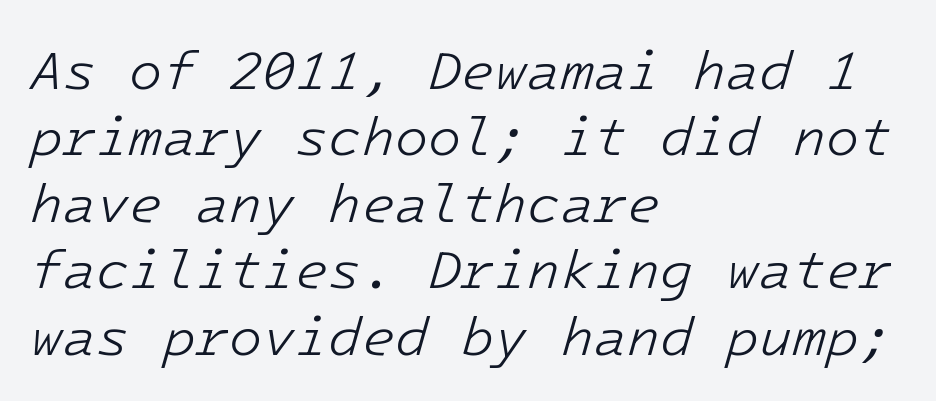
The image shows 54 px light type, italic (leaning right), monospaced; set left-aligned, line spacing 1.23x, normal letter spacing, not underlined; low stroke contrast and a medium x-height.
